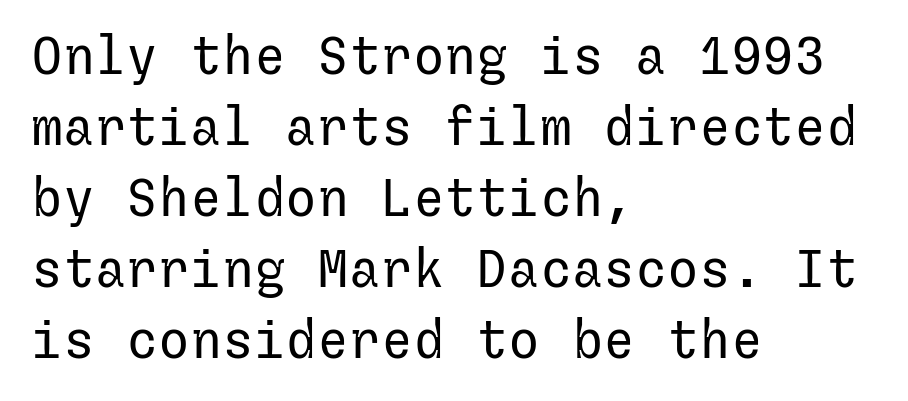
{"serif": "no", "italic": "no", "bold": "no", "weight": "regular", "width": "normal", "stroke_contrast": "low", "x_height": "medium", "underline": "no", "align": "left", "line_spacing": "normal", "line_spacing_ratio": 1.34, "letter_spacing": "normal", "letter_spacing_em": 0.0, "glyph_px": 53}
